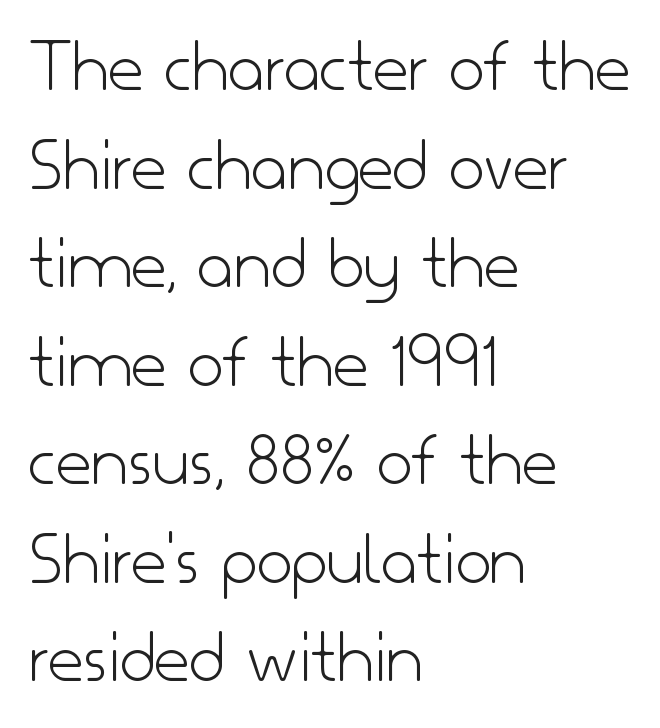
{"serif": "no", "italic": "no", "bold": "no", "weight": "light", "width": "normal", "stroke_contrast": "low", "x_height": "small", "monospaced": "no", "underline": "no", "align": "left", "line_spacing": "normal", "line_spacing_ratio": 1.28, "letter_spacing": "normal", "letter_spacing_em": 0.0, "glyph_px": 77}
